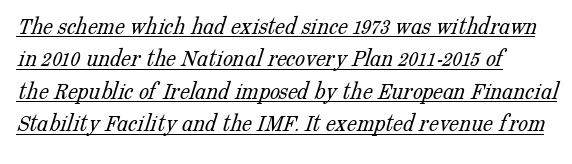
The image shows 25 px text type; set normal line spacing (1.3x), normal letter spacing, underlined.
